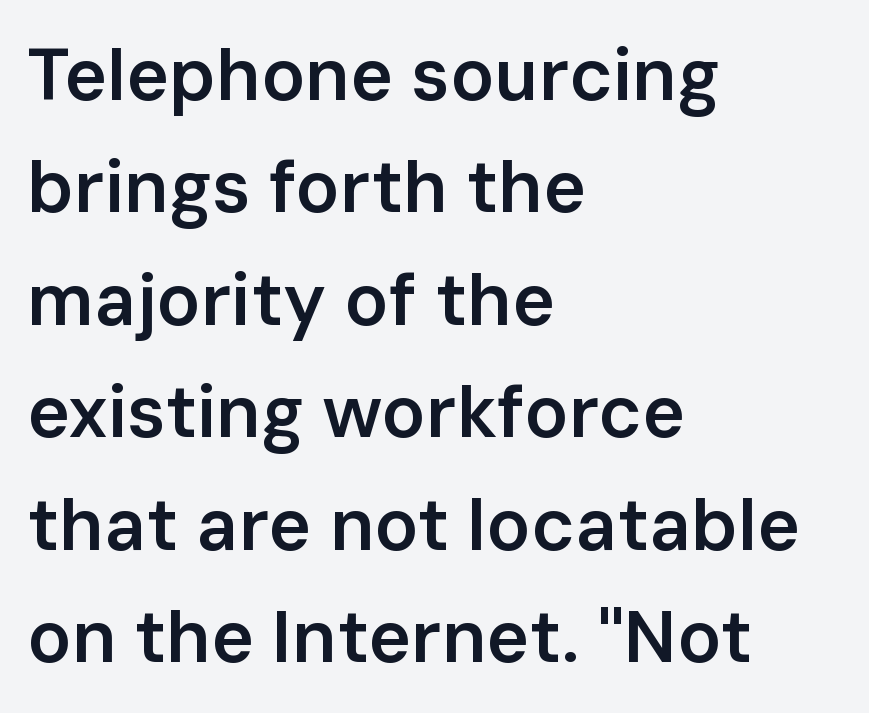
Q: Is the text bold? A: Semi-bold.
Q: Is the text italic (slanted)? A: No, it is upright.
Q: Is the typeface a serif or a sans-serif typeface? A: Sans-serif.
Q: Is the text underlined? A: No.
Q: How is the paragraph aligned? A: Left-aligned.
Q: Is the spacing between letters normal or unusually wide? A: Normal.
Q: Is the spacing between lines tight, normal or loose? A: Normal.
Q: Width (condensed, normal, or wide)? A: Normal.
Q: Stroke contrast? A: Low.
Q: x-height? A: Medium.
Q: Monospaced? A: No.
